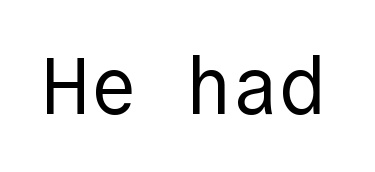
{"serif": "no", "italic": "no", "bold": "no", "weight": "regular", "width": "normal", "x_height": "medium", "underline": "no", "letter_spacing": "normal", "letter_spacing_em": 0.0, "glyph_px": 79}
